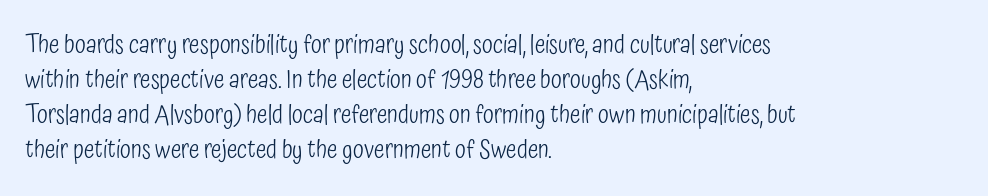
{"italic": "no", "bold": "no", "underline": "no", "align": "left", "line_spacing": "normal", "line_spacing_ratio": 1.4, "letter_spacing": "normal", "letter_spacing_em": 0.0, "glyph_px": 25}
